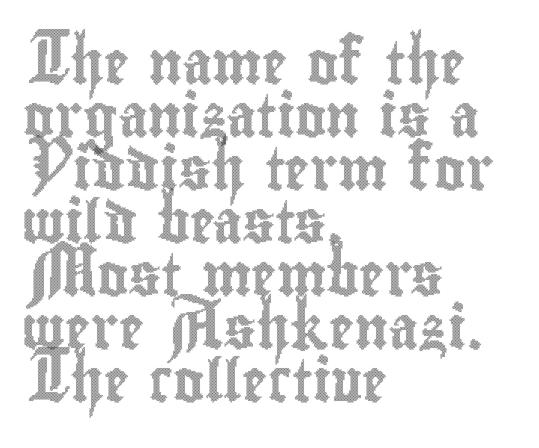
Q: Is the text italic (slanted)? A: No, it is upright.
Q: Is the text underlined? A: No.
Q: How is the paragraph aligned? A: Left-aligned.
Q: Is the spacing between letters normal or unusually wide? A: Normal.
Q: Is the spacing between lines tight, normal or loose? A: Normal.
Q: Width (condensed, normal, or wide)? A: Condensed.
Q: x-height? A: Small.
Q: Monospaced? A: No.
